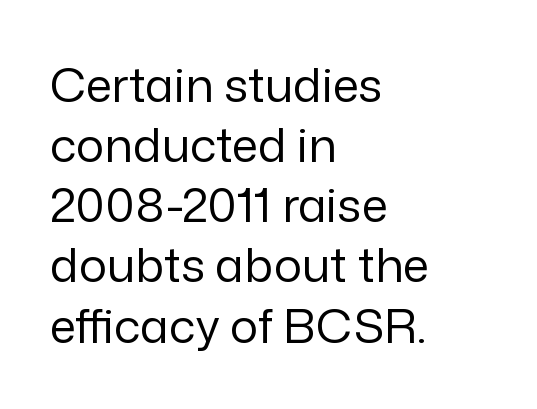
Q: Is the text bold? A: No.
Q: Is the text italic (slanted)? A: No, it is upright.
Q: Is the typeface a serif or a sans-serif typeface? A: Sans-serif.
Q: Is the text underlined? A: No.
Q: How is the paragraph aligned? A: Left-aligned.
Q: Is the spacing between letters normal or unusually wide? A: Normal.
Q: Is the spacing between lines tight, normal or loose? A: Normal.
Q: Width (condensed, normal, or wide)? A: Normal.
Q: Stroke contrast? A: Low.
Q: x-height? A: Medium.
Q: Monospaced? A: No.
